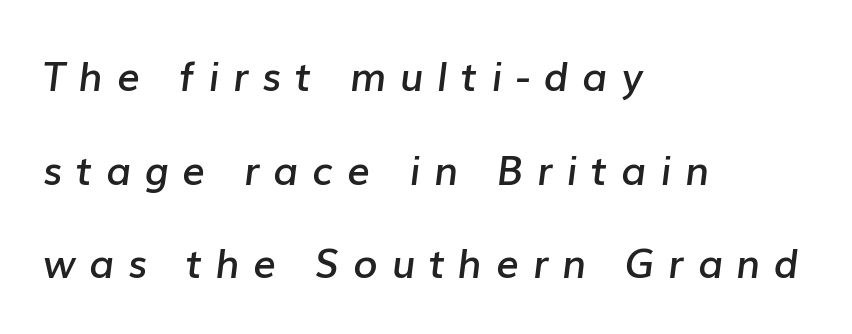
{"italic": "yes", "lean": "right", "slant_degrees": 7, "bold": "semi", "weight": "semibold", "width": "normal", "stroke_contrast": "low", "x_height": "medium", "monospaced": "no", "underline": "no", "align": "left", "line_spacing": "loose", "line_spacing_ratio": 2.34, "letter_spacing": "wide", "letter_spacing_em": 0.34, "glyph_px": 40}
